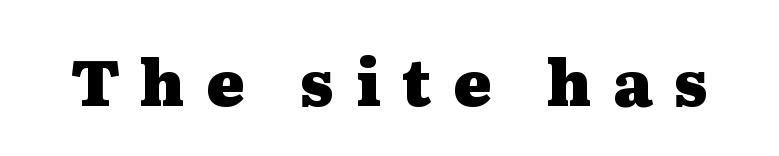
The letters advance in unequal steps, a hallmark of proportional type. Descenders are the only things crossing below the line. Plenty of ink on the page — the face is bold. Rendered with straight, roman letterforms.
